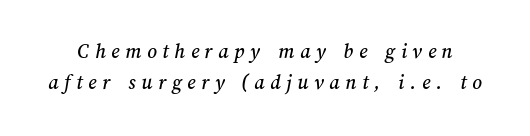
Q: Is the text underlined? A: No.
Q: Is the spacing between letters normal or unusually wide? A: Unusually wide.
Q: Is the spacing between lines tight, normal or loose? A: Normal.
